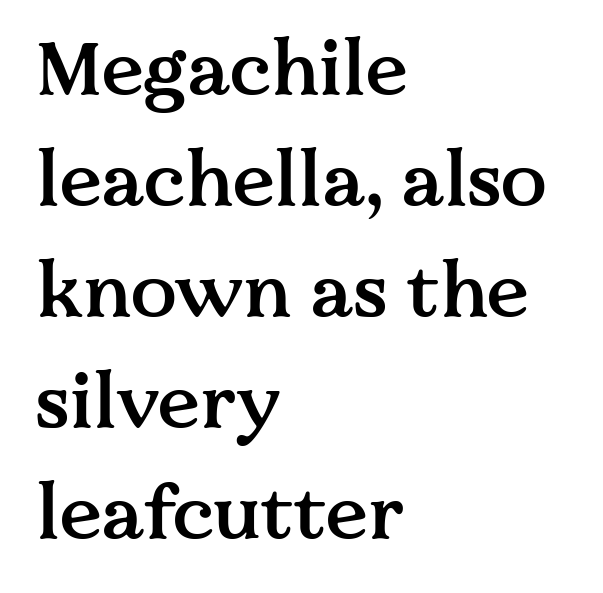
Q: Is the text bold? A: Semi-bold.
Q: Is the text italic (slanted)? A: No, it is upright.
Q: Is the typeface a serif or a sans-serif typeface? A: Serif.
Q: Is the text underlined? A: No.
Q: How is the paragraph aligned? A: Left-aligned.
Q: Is the spacing between letters normal or unusually wide? A: Normal.
Q: Is the spacing between lines tight, normal or loose? A: Normal.
Q: Width (condensed, normal, or wide)? A: Normal.
Q: Stroke contrast? A: Medium.
Q: x-height? A: Medium.
Q: Monospaced? A: No.
